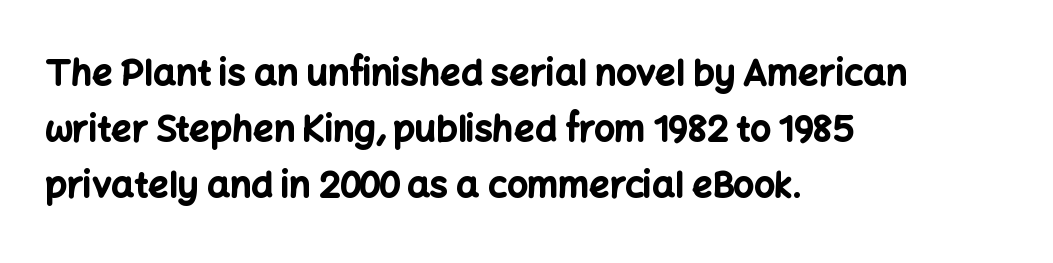
Decoration check: the copy has no underline. Ascenders rise straight up at ninety degrees. The text was rendered using a sans face with plain stroke endings. Each line starts at the same left margin while the right side varies.
